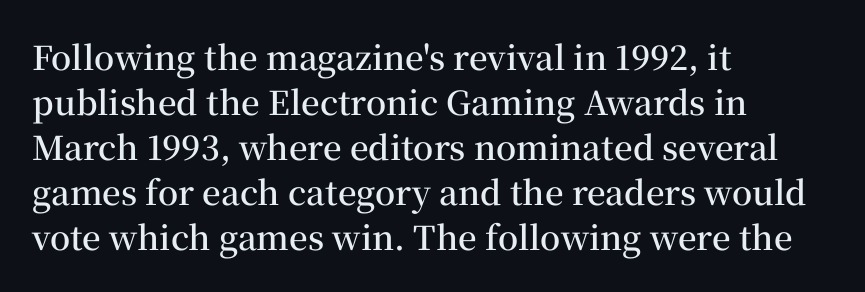
The rendering uses natural spacing where letterforms have individual widths. A serif font was chosen for this passage. These lines carry some extra weight — a demibold, not a full bold. All the whitespace from short lines collects on the right.
